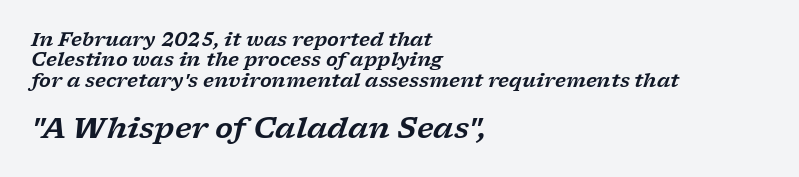
The image shows 29 px wide serif type, italic (leaning right); set left-aligned, tight line spacing (1.07x), normal letter spacing, not underlined; the second (bottom) block is 1.53x larger; low stroke contrast and a medium x-height.
